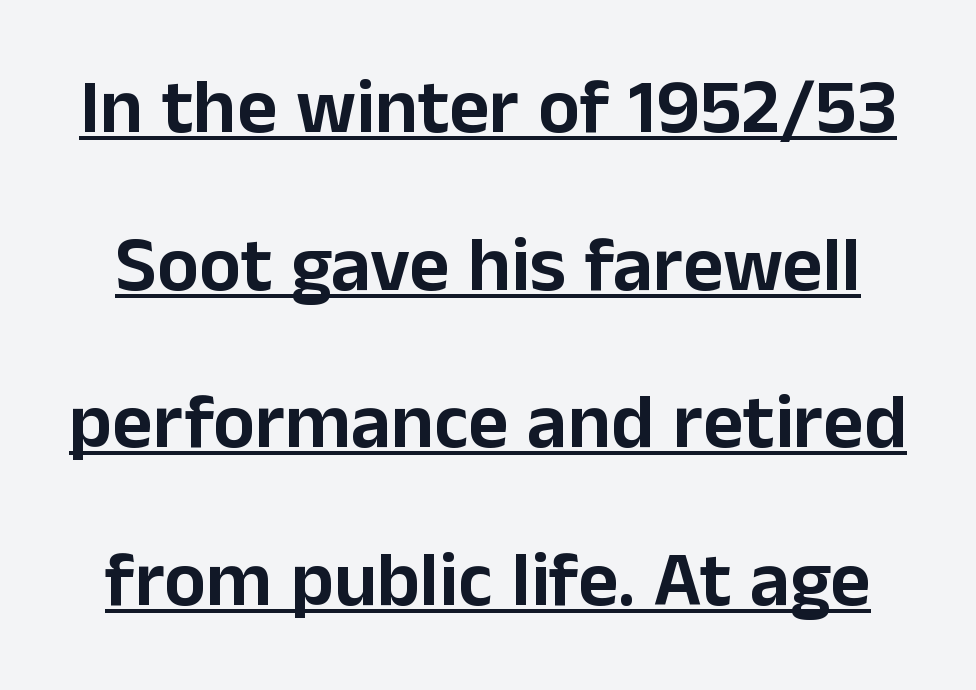
{"serif": "no", "italic": "no", "width": "normal", "stroke_contrast": "low", "x_height": "medium", "monospaced": "no", "underline": "yes", "line_spacing": "loose", "line_spacing_ratio": 2.02, "letter_spacing": "normal", "letter_spacing_em": 0.0, "glyph_px": 78}
